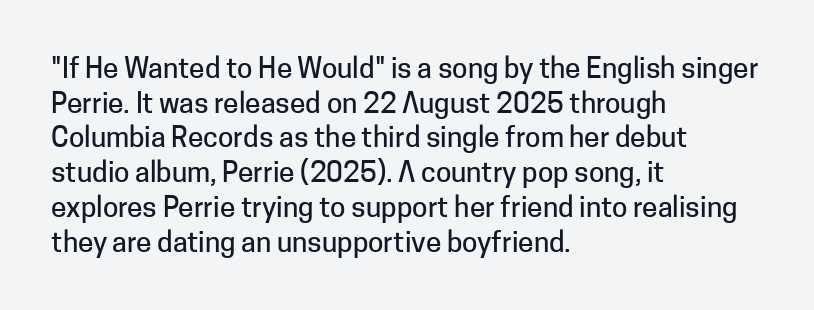
Q: Is the text italic (slanted)? A: No, it is upright.
Q: Is the typeface a serif or a sans-serif typeface? A: Sans-serif.
Q: Is the text underlined? A: No.
Q: How is the paragraph aligned? A: Left-aligned.
Q: Is the spacing between letters normal or unusually wide? A: Normal.
Q: Width (condensed, normal, or wide)? A: Normal.
Q: Stroke contrast? A: Low.
Q: x-height? A: Medium.
Q: Monospaced? A: No.
